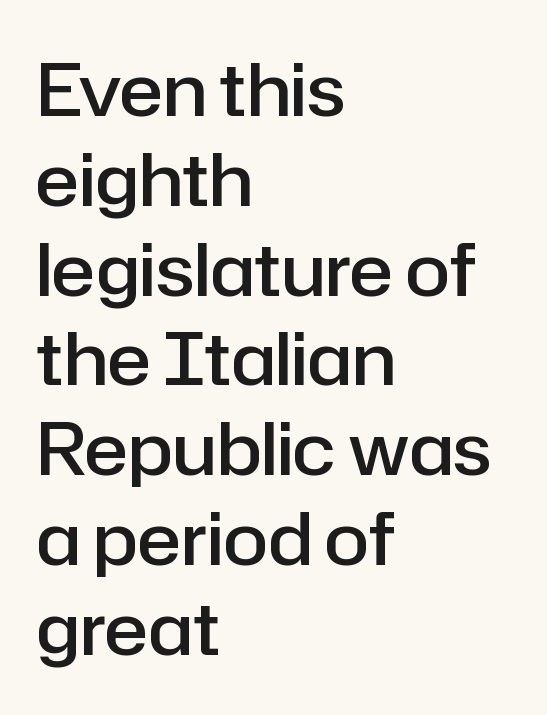
Check the space under the baseline: it is left empty. Caption: semibold face, moderately heavy strokes. Look at the tracking — it's just the regular setting, nothing added. Does the type have serifs? No, each stem ends abruptly. The setting favours the left margin, as ordinary paragraphs usually do.
